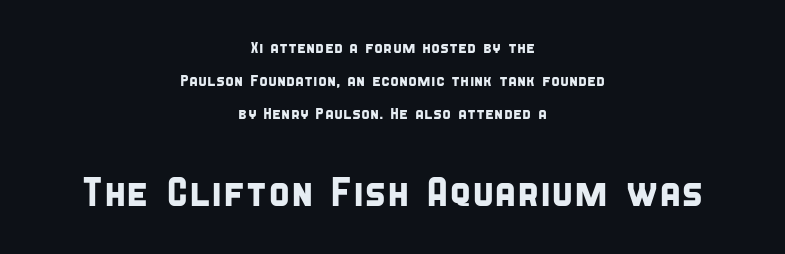
{"serif": "no", "width": "condensed", "stroke_contrast": "low", "x_height": "large", "monospaced": "no", "underline": "no", "align": "center", "line_spacing": "loose", "line_spacing_ratio": 2.05, "letter_spacing": "normal", "letter_spacing_em": 0.0, "larger_block": "second", "size_ratio": 2.5, "glyph_px": 40}
